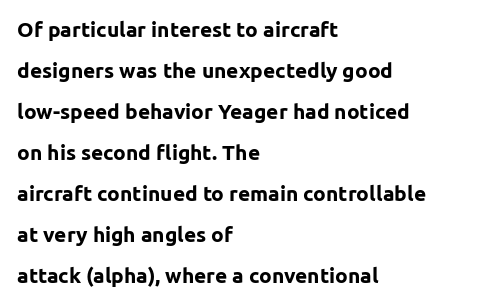
{"italic": "no", "bold": "yes", "underline": "no", "align": "left", "line_spacing": "loose", "line_spacing_ratio": 1.95, "letter_spacing": "normal", "letter_spacing_em": 0.0, "glyph_px": 21}
